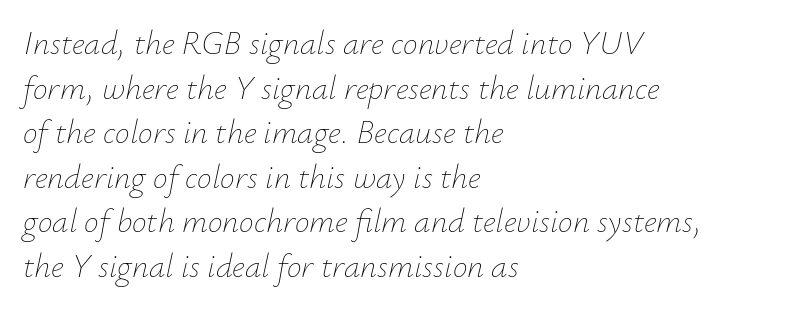
Typeset ragged right — the left edge is the straight one. Honestly, the row spacing looks completely unremarkable. Posture: slanted. Vertical stems look standard width or narrower in stroke. This rendering leaves character spacing at its baseline value.
